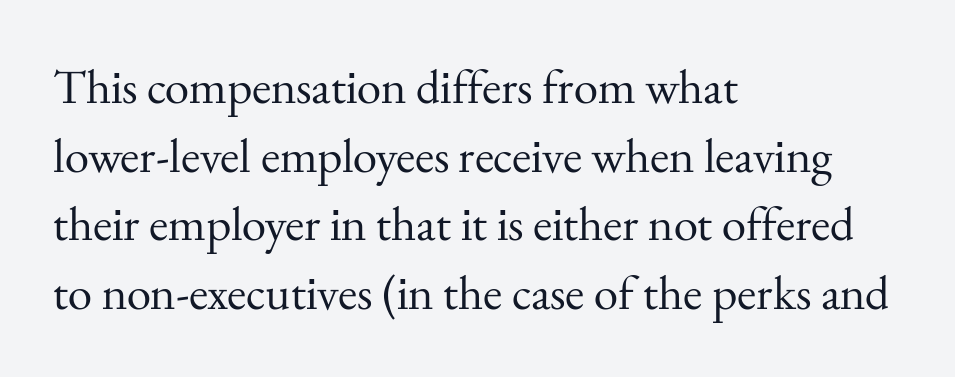
{"serif": "yes", "italic": "no", "bold": "no", "weight": "regular", "width": "normal", "stroke_contrast": "medium", "x_height": "small", "monospaced": "no", "underline": "no", "align": "left", "line_spacing": "normal", "line_spacing_ratio": 1.4, "letter_spacing": "normal", "letter_spacing_em": 0.0, "glyph_px": 49}
